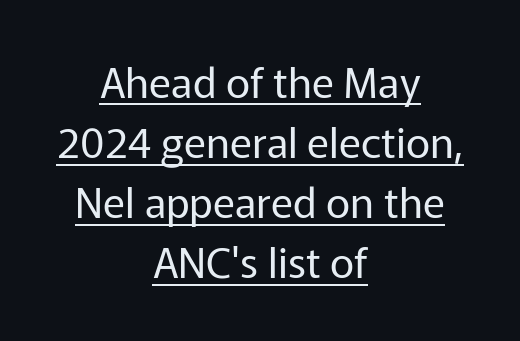
Q: Is the text bold? A: No.
Q: Is the text italic (slanted)? A: No, it is upright.
Q: Is the typeface a serif or a sans-serif typeface? A: Sans-serif.
Q: Is the text underlined? A: Yes.
Q: How is the paragraph aligned? A: Centered.
Q: Is the spacing between letters normal or unusually wide? A: Normal.
Q: Is the spacing between lines tight, normal or loose? A: Normal.
Q: Width (condensed, normal, or wide)? A: Normal.
Q: Stroke contrast? A: Low.
Q: x-height? A: Medium.
Q: Monospaced? A: No.
